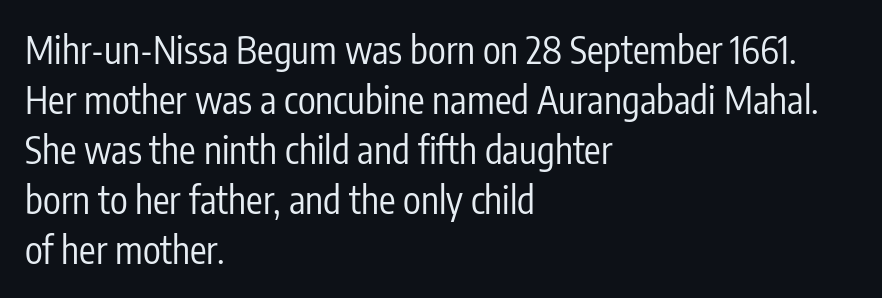
{"serif": "no", "italic": "no", "bold": "no", "weight": "regular", "width": "condensed", "stroke_contrast": "low", "x_height": "medium", "monospaced": "no", "underline": "no", "align": "left", "line_spacing": "normal", "line_spacing_ratio": 1.35, "letter_spacing": "normal", "letter_spacing_em": 0.0, "glyph_px": 37}
